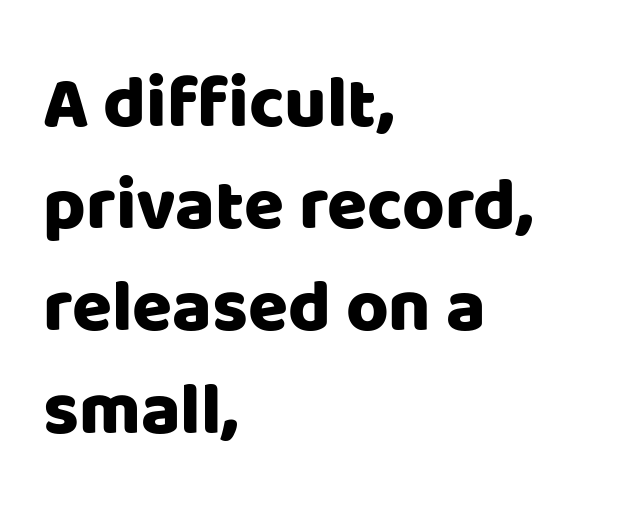
The image shows 73 px sans-serif type, upright; set left-aligned, normal line spacing (1.4x), normal letter spacing, not underlined; low stroke contrast and a large x-height.
